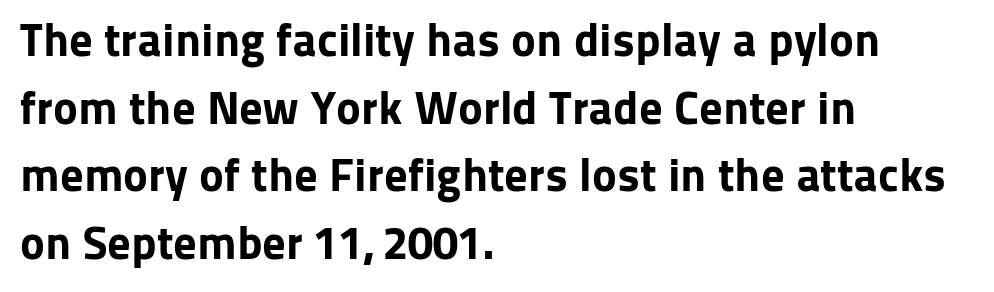
Q: Is the text bold? A: Yes.
Q: Is the text italic (slanted)? A: No, it is upright.
Q: Is the typeface a serif or a sans-serif typeface? A: Sans-serif.
Q: Is the text underlined? A: No.
Q: How is the paragraph aligned? A: Left-aligned.
Q: Is the spacing between letters normal or unusually wide? A: Normal.
Q: Is the spacing between lines tight, normal or loose? A: Normal.
Q: Width (condensed, normal, or wide)? A: Normal.
Q: Stroke contrast? A: Low.
Q: x-height? A: Medium.
Q: Monospaced? A: No.
